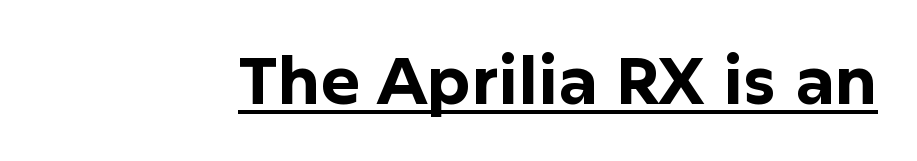
Rendered with straight, roman letterforms. Is this a fixed-width face? No — the glyphs have proportional, varying widths. Strokes here are thick enough to call this a true bold. The words here are underlined.
